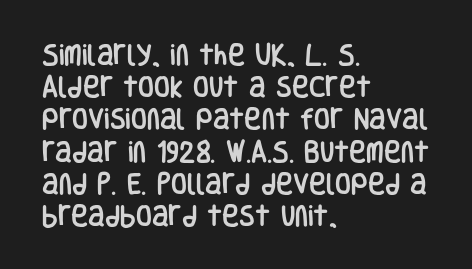
The image shows 23 px text type, upright; set left-aligned, normal line spacing (1.4x), normal letter spacing, not underlined.
